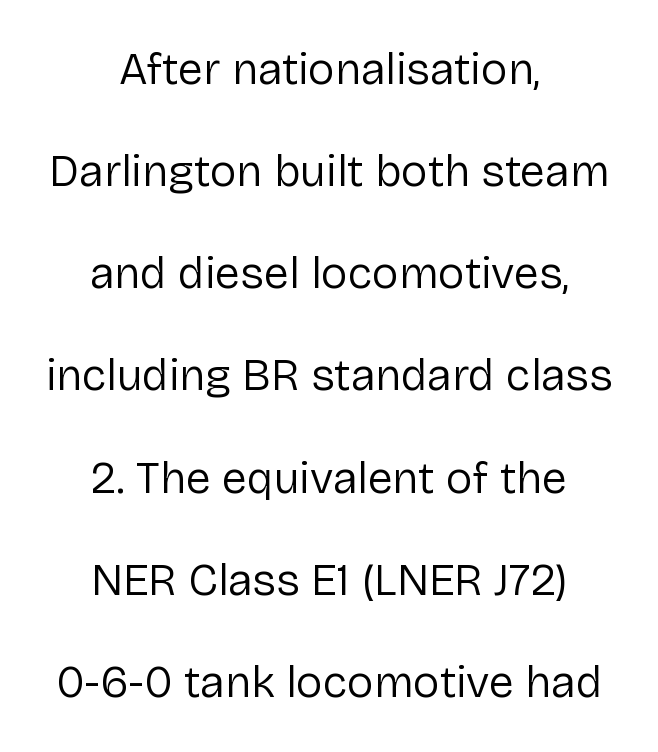
The image shows 45 px regular-weight sans-serif type, upright; set centered, loose line spacing (2.27x), normal letter spacing, not underlined; low stroke contrast and a medium x-height.
